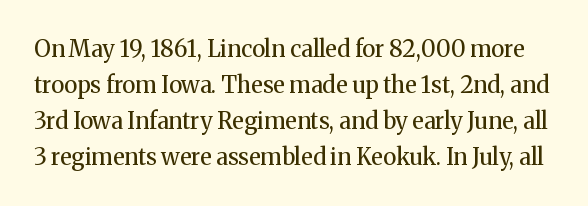
The font is comparable to plain body text, perhaps lighter. Honestly, the letter spacing is just normal — you wouldn't notice it. Ascenders rise straight up at ninety degrees. This block has exactly the height ordinary leading produces. The strip under each line holds only bare page.
